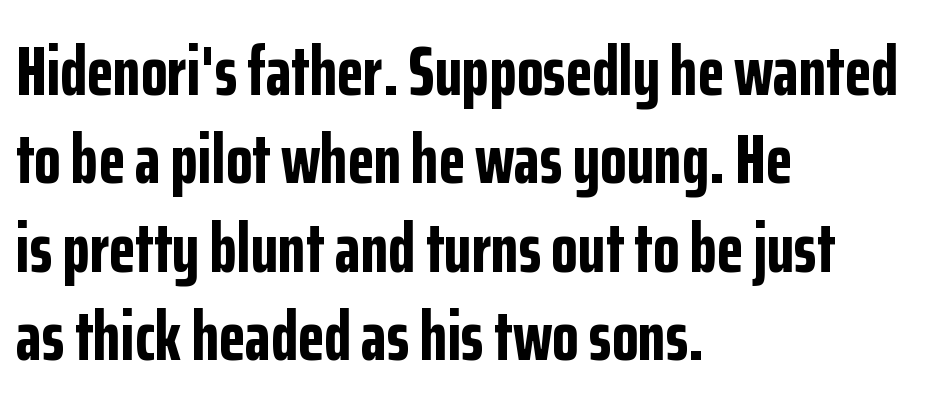
{"serif": "no", "italic": "no", "bold": "yes", "weight": "bold", "width": "condensed", "stroke_contrast": "low", "x_height": "medium", "monospaced": "no", "underline": "no", "align": "left", "line_spacing": "normal", "line_spacing_ratio": 1.28, "letter_spacing": "normal", "letter_spacing_em": 0.0, "glyph_px": 69}
